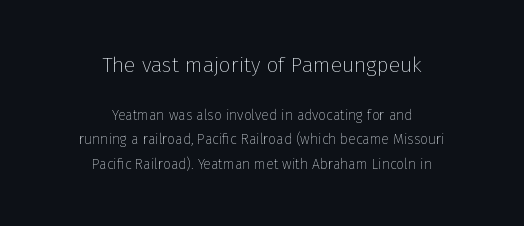
The specimen omits any rule beneath the text block's lines. If you drew a line through each stem, it would be perfectly vertical. The characters are drawn with everyday or finer stroke widths. The rag falls on both sides of this text block equally. Tracking here is standard; glyphs follow each other at the usual distance.
